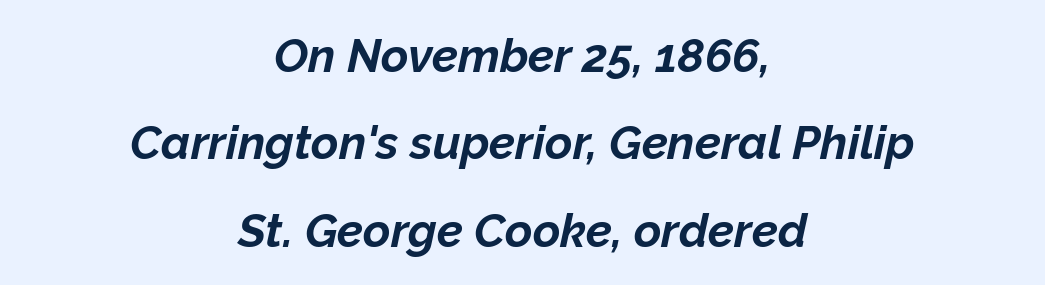
Q: Is the text bold? A: Yes.
Q: Is the text italic (slanted)? A: Yes, it leans right by about 12 degrees.
Q: Is the text underlined? A: No.
Q: How is the paragraph aligned? A: Centered.
Q: Is the spacing between letters normal or unusually wide? A: Normal.
Q: Width (condensed, normal, or wide)? A: Normal.
Q: Stroke contrast? A: Low.
Q: x-height? A: Medium.
Q: Monospaced? A: No.
